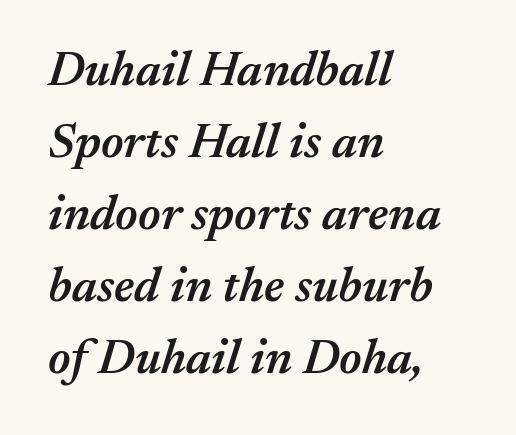
{"italic": "yes", "lean": "right", "slant_degrees": 17, "bold": "semi", "weight": "semibold", "width": "normal", "stroke_contrast": "medium", "x_height": "medium", "monospaced": "no", "underline": "no", "align": "left", "line_spacing": "normal", "line_spacing_ratio": 1.47, "letter_spacing": "normal", "letter_spacing_em": 0.0, "glyph_px": 49}
